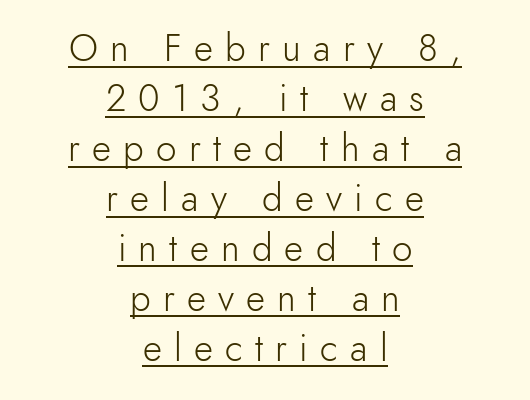
The image shows 37 px light sans-serif type, upright; set centered, normal line spacing (1.35x), unusually wide letter spacing (+0.33 em), underlined; a small x-height.
